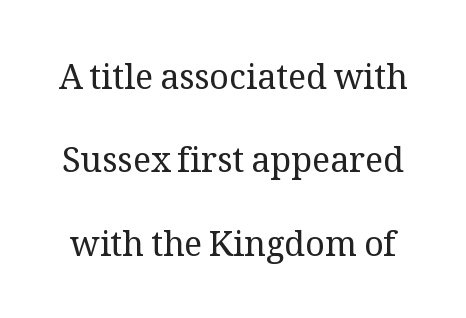
{"serif": "yes", "italic": "no", "bold": "no", "weight": "regular", "width": "normal", "stroke_contrast": "medium", "x_height": "medium", "monospaced": "no", "underline": "no", "line_spacing": "loose", "line_spacing_ratio": 2.45, "letter_spacing": "normal", "letter_spacing_em": 0.0, "glyph_px": 34}
